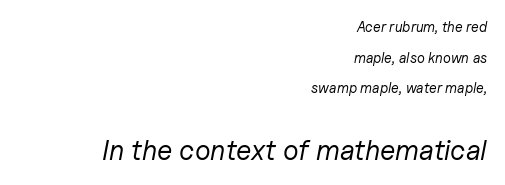
Think of a printed novel: that variable character pitch is what you see here. Letter spacing: default. Typeset ragged left — the right edge is the straight one. In this sample the second text group is rendered at the bigger scale.
